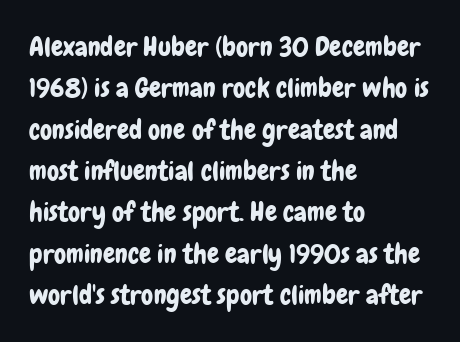
{"italic": "no", "underline": "no", "align": "left", "line_spacing": "normal", "line_spacing_ratio": 1.53, "letter_spacing": "normal", "letter_spacing_em": 0.0, "glyph_px": 27}
